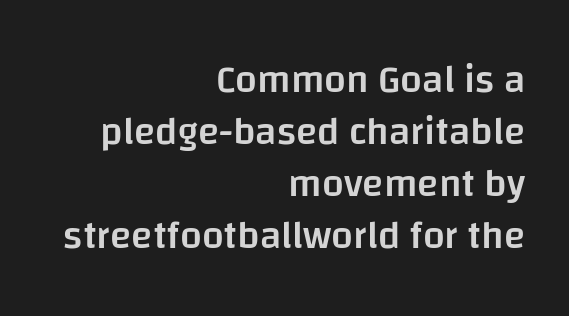
The image shows 39 px semibold sans-serif type, upright; set right-aligned, normal line spacing (1.33x), normal letter spacing, not underlined; low stroke contrast and a large x-height.
